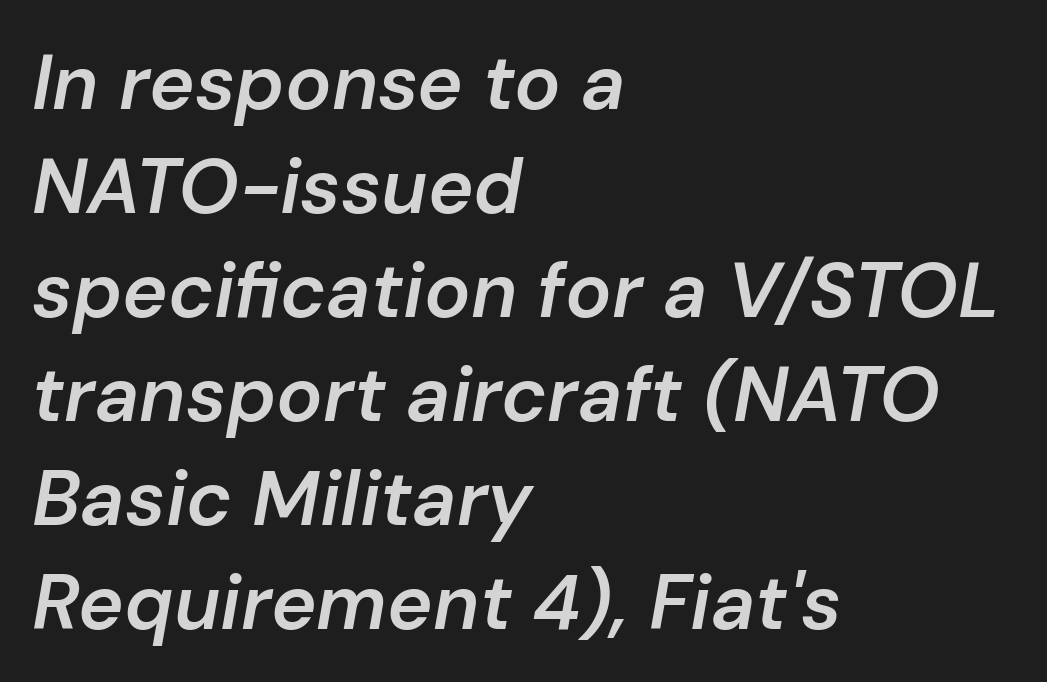
The image shows 77 px semibold type, italic (leaning right); set left-aligned, normal line spacing (1.35x), normal letter spacing, not underlined; low stroke contrast and a medium x-height.
